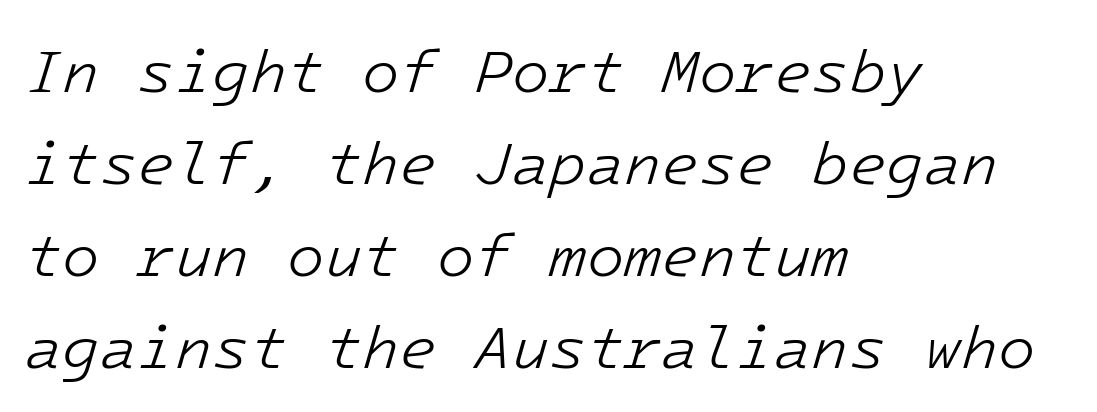
The image shows 61 px light type, italic (leaning right); set left-aligned, normal line spacing (1.51x), normal letter spacing, not underlined; low stroke contrast and a medium x-height.
